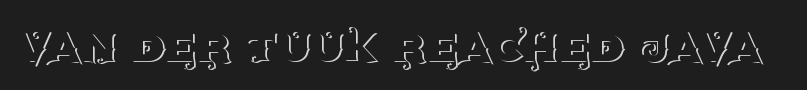
{"serif": "yes", "italic": "no", "bold": "no", "weight": "thin", "width": "normal", "stroke_contrast": "medium", "x_height": "large", "monospaced": "no", "underline": "no", "letter_spacing": "normal", "letter_spacing_em": 0.0, "glyph_px": 54}
